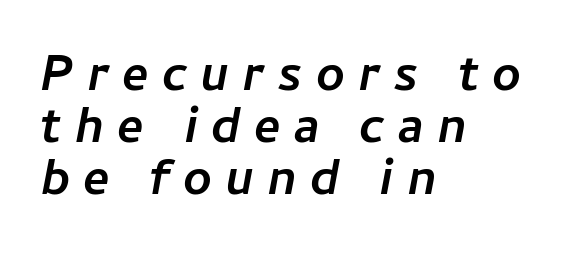
The image shows 50 px semibold type, italic (leaning right); set left-aligned, tight line spacing (1.04x), unusually wide letter spacing (+0.26 em), not underlined; low stroke contrast and a medium x-height.
